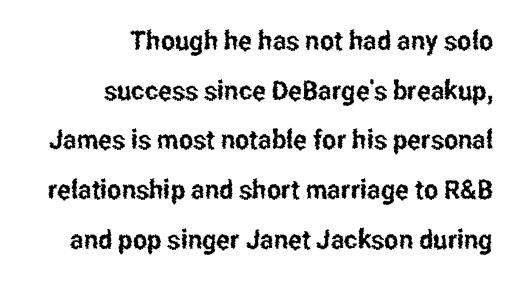
{"italic": "no", "underline": "no", "align": "right", "line_spacing_ratio": 1.84, "letter_spacing": "normal", "letter_spacing_em": 0.0, "glyph_px": 27}
